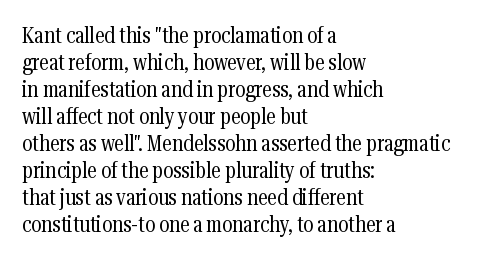
Q: Is the text bold? A: No.
Q: Is the text italic (slanted)? A: No, it is upright.
Q: Is the text underlined? A: No.
Q: How is the paragraph aligned? A: Left-aligned.
Q: Is the spacing between letters normal or unusually wide? A: Normal.
